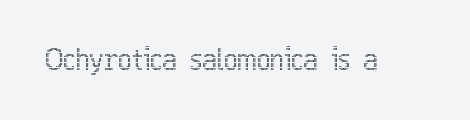
{"italic": "no", "width": "condensed", "x_height": "medium", "monospaced": "no", "underline": "no", "letter_spacing": "normal", "letter_spacing_em": 0.0, "glyph_px": 29}
